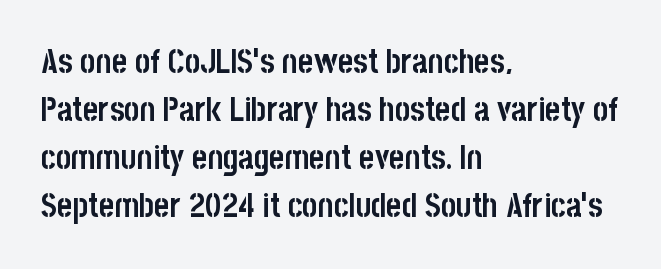
The area under the type is left untouched. The specimen reads as upright at a glance. One glance says typical: line gaps are just what's usual. Each line starts at the same left margin while the right side varies. Is this a sans? Yes — the strokes have no serifs. Pretty heavy lettering here — definitely bold.
